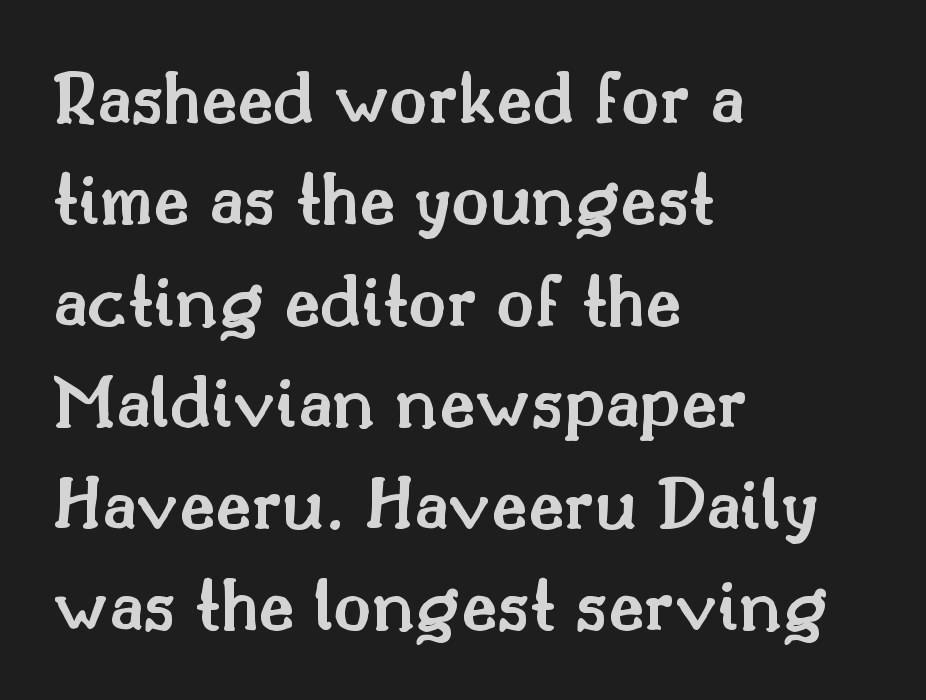
{"serif": "yes", "italic": "no", "bold": "semi", "weight": "semibold", "width": "normal", "stroke_contrast": "medium", "x_height": "small", "monospaced": "no", "underline": "no", "align": "left", "line_spacing": "normal", "line_spacing_ratio": 1.3, "letter_spacing": "normal", "letter_spacing_em": 0.0, "glyph_px": 78}
